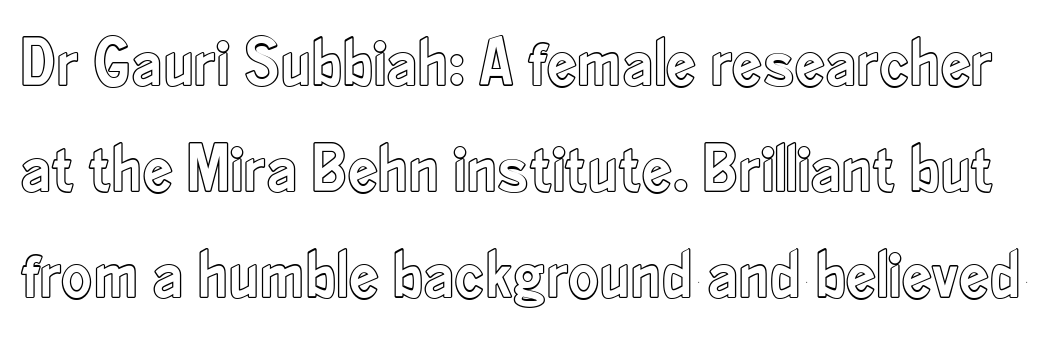
{"italic": "no", "width": "condensed", "x_height": "small", "monospaced": "no", "underline": "no", "line_spacing": "normal", "line_spacing_ratio": 1.56, "letter_spacing": "normal", "letter_spacing_em": 0.0, "glyph_px": 68}
